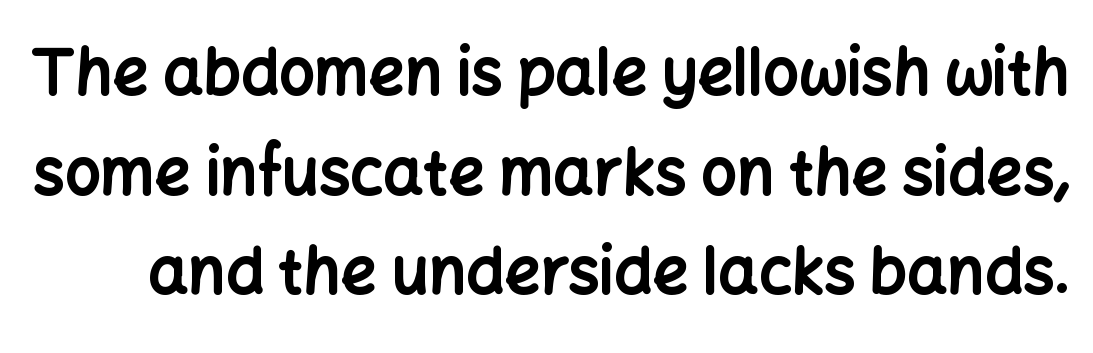
Regular leading. Lines of text with bare space underneath. Note the varied advance widths — an 'i' is clearly narrower than an 'm'. Every character sits straight up, as roman type does. The strokes are fattened all the way to bold.
